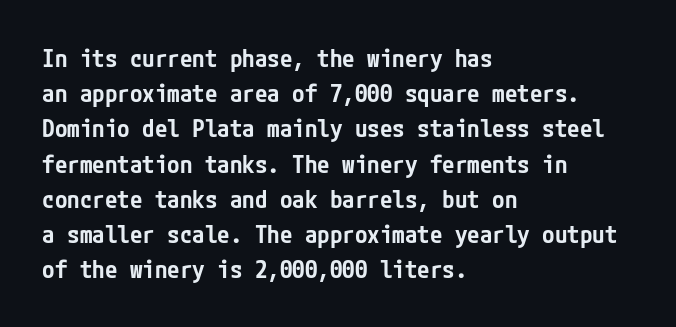
Q: Is the text bold? A: Semi-bold.
Q: Is the text italic (slanted)? A: No, it is upright.
Q: Is the text underlined? A: No.
Q: How is the paragraph aligned? A: Left-aligned.
Q: Is the spacing between letters normal or unusually wide? A: Normal.
Q: Is the spacing between lines tight, normal or loose? A: Normal.
